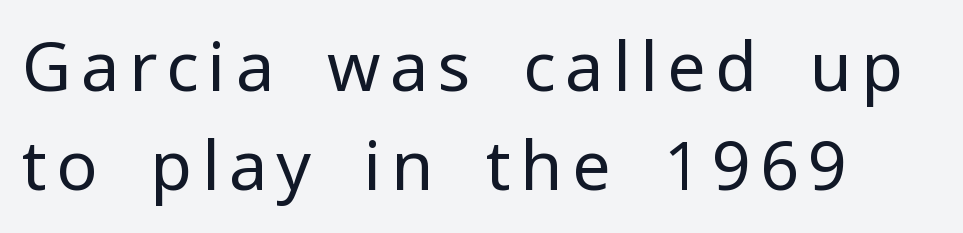
Q: Is the text bold? A: No.
Q: Is the text italic (slanted)? A: No, it is upright.
Q: Is the typeface a serif or a sans-serif typeface? A: Sans-serif.
Q: Is the text underlined? A: No.
Q: How is the paragraph aligned? A: Left-aligned.
Q: Is the spacing between lines tight, normal or loose? A: Normal.
Q: Width (condensed, normal, or wide)? A: Normal.
Q: Stroke contrast? A: Low.
Q: x-height? A: Medium.
Q: Monospaced? A: No.
